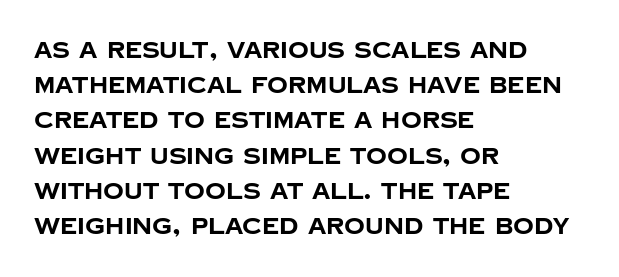
{"italic": "no", "bold": "yes", "underline": "no", "align": "left", "line_spacing": "normal", "line_spacing_ratio": 1.53, "letter_spacing": "normal", "letter_spacing_em": 0.0, "glyph_px": 23}
